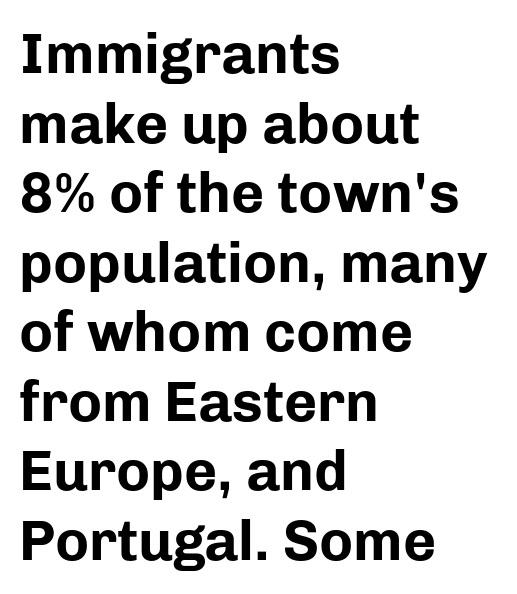
The image shows 57 px bold sans-serif type, upright; set left-aligned, line spacing 1.22x, normal letter spacing, not underlined; low stroke contrast and a medium x-height.
